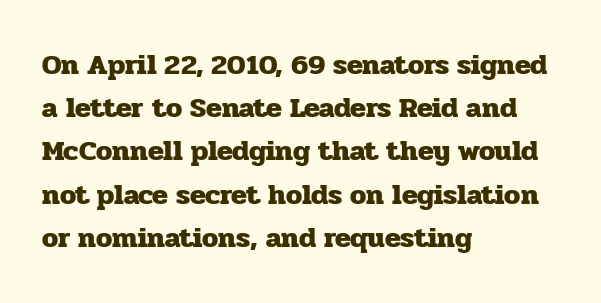
The image shows 29 px heavy serif type, upright; set left-aligned, normal line spacing (1.49x), normal letter spacing, not underlined; low stroke contrast and a medium x-height.
